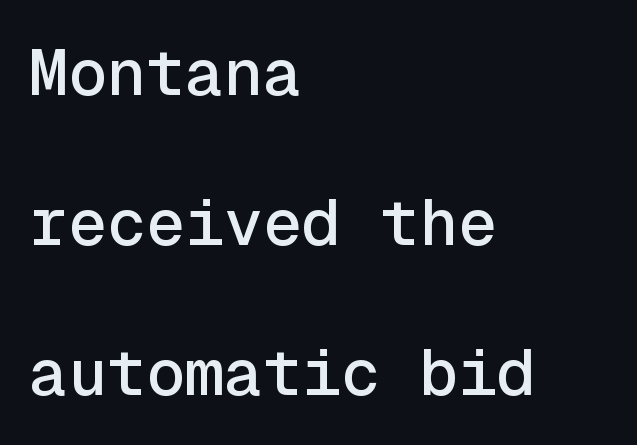
{"serif": "no", "italic": "no", "width": "normal", "x_height": "medium", "monospaced": "yes", "underline": "no", "align": "left", "line_spacing": "loose", "line_spacing_ratio": 2.31, "letter_spacing": "normal", "letter_spacing_em": 0.0, "glyph_px": 65}
